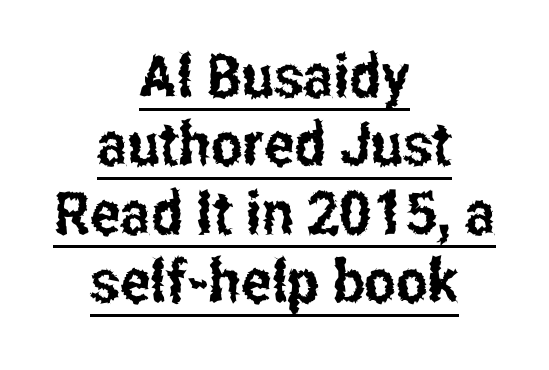
Emphasis is given by a line drawn under the lettering. Do the characters align in a grid? No, the font is proportional. The lines are packed closely together with very little leading. How are the letters spaced? Ordinarily, with no added tracking.
